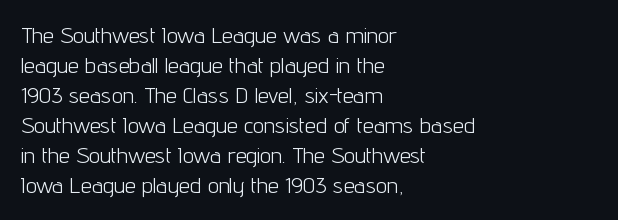
The image shows 22 px text type, upright; set left-aligned, normal line spacing (1.36x), normal letter spacing, not underlined.
